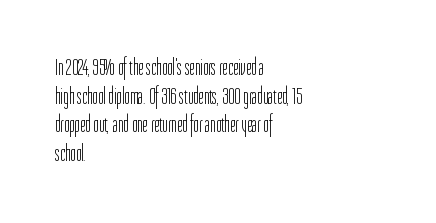
{"italic": "no", "bold": "no", "underline": "no", "align": "left", "line_spacing": "normal", "line_spacing_ratio": 1.25, "letter_spacing": "normal", "letter_spacing_em": 0.0, "glyph_px": 23}
